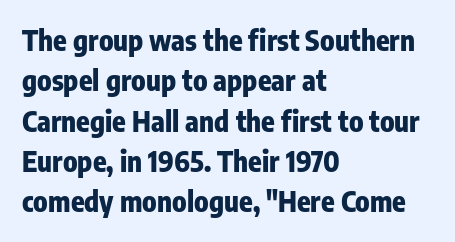
{"serif": "no", "italic": "no", "bold": "yes", "weight": "heavy", "width": "condensed", "stroke_contrast": "low", "x_height": "medium", "monospaced": "no", "underline": "no", "align": "left", "line_spacing": "normal", "line_spacing_ratio": 1.44, "letter_spacing": "normal", "letter_spacing_em": 0.0, "glyph_px": 28}
